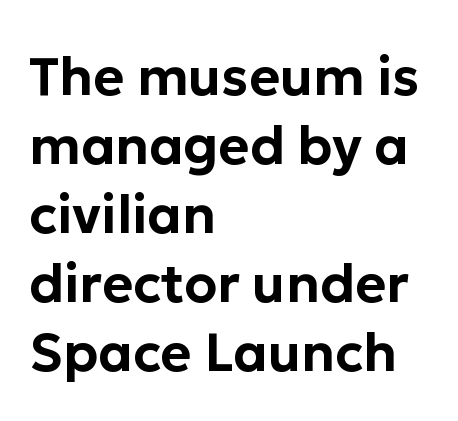
Does the lettering tilt? It doesn't — this is upright. The passage is arranged the way most books set body copy — flush left. Between one letter and the next there's only the usual sliver of space. Does the type have serifs? No, each stem ends abruptly.
